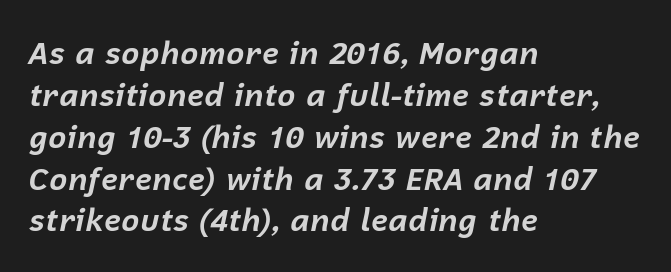
{"italic": "yes", "lean": "right", "slant_degrees": 12, "bold": "yes", "weight": "bold", "width": "normal", "stroke_contrast": "low", "x_height": "medium", "monospaced": "no", "underline": "no", "align": "left", "line_spacing": "normal", "line_spacing_ratio": 1.35, "letter_spacing": "normal", "letter_spacing_em": 0.0, "glyph_px": 31}
